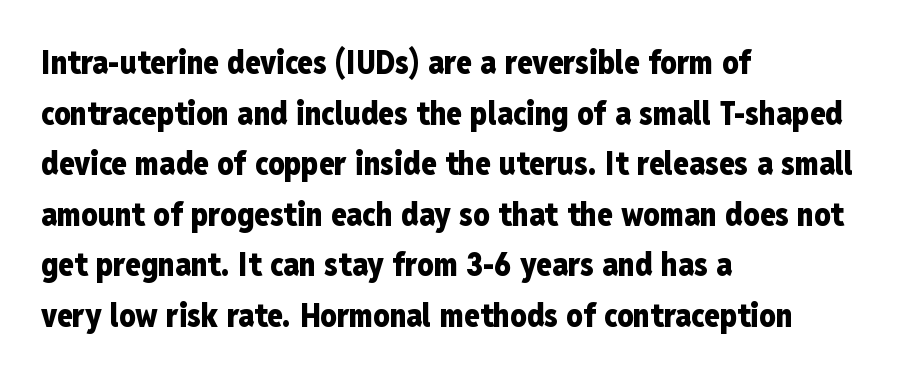
Look at the tracking — it's just the regular setting, nothing added. Compared with typical paragraphs, the rows here are spaced about the same. Has an underline been added? It has not. No feet cap the strokes, marking this as sans-serif type. Typographic density is high because the face is bold. No italicization has been applied; the sample stays upright.
